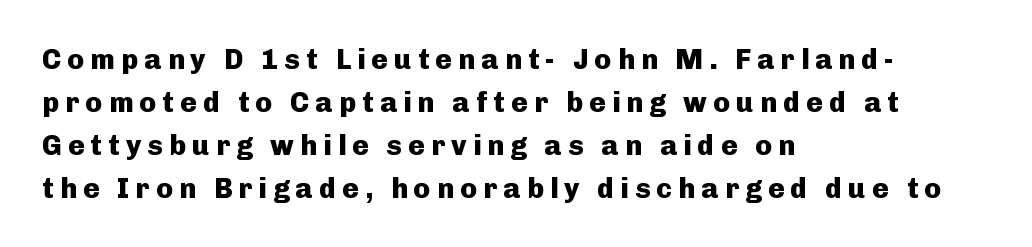
{"serif": "no", "italic": "no", "bold": "yes", "weight": "heavy", "width": "normal", "stroke_contrast": "low", "x_height": "medium", "monospaced": "no", "underline": "no", "align": "left", "line_spacing": "normal", "line_spacing_ratio": 1.53, "letter_spacing": "wide", "letter_spacing_em": 0.22, "glyph_px": 28}
